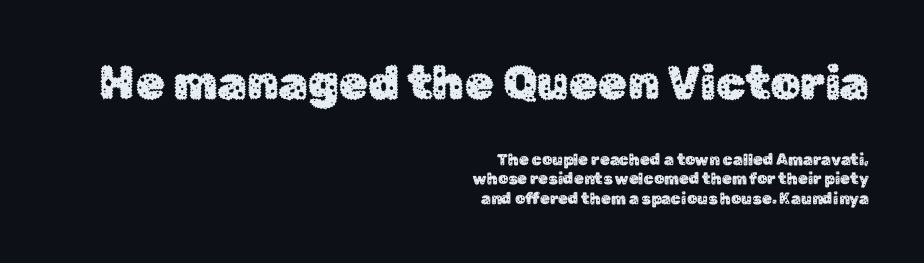
The image shows 47 px sans-serif type, upright; set right-aligned, line spacing 1.22x, normal letter spacing, not underlined; the first (top) block is 2.94x larger; low stroke contrast and a medium x-height.
